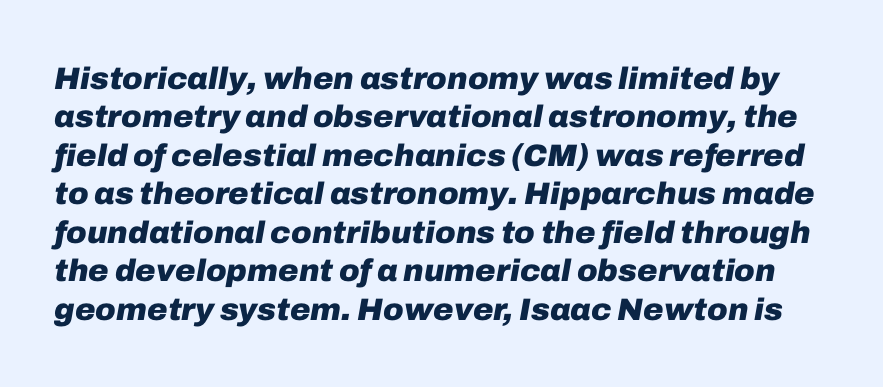
The image shows 31 px heavy type, italic (leaning right); set line spacing 1.24x, normal letter spacing, not underlined; low stroke contrast and a medium x-height.
